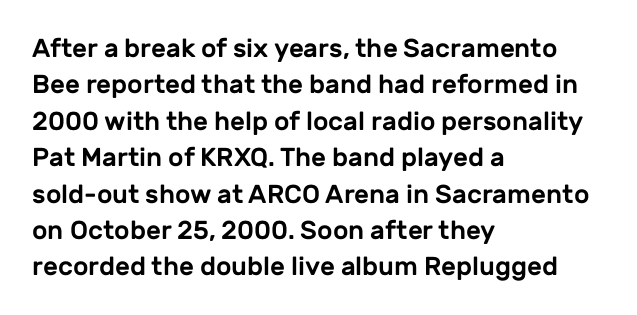
Q: Is the text italic (slanted)? A: No, it is upright.
Q: Is the text underlined? A: No.
Q: How is the paragraph aligned? A: Left-aligned.
Q: Is the spacing between letters normal or unusually wide? A: Normal.
Q: Is the spacing between lines tight, normal or loose? A: Normal.
